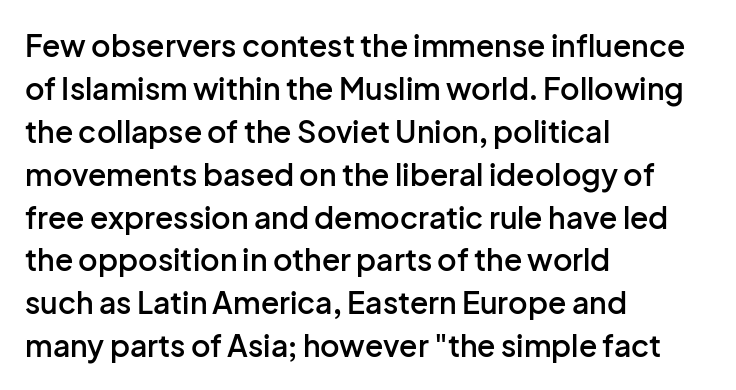
Q: Is the text bold? A: Semi-bold.
Q: Is the text italic (slanted)? A: No, it is upright.
Q: Is the typeface a serif or a sans-serif typeface? A: Sans-serif.
Q: Is the text underlined? A: No.
Q: How is the paragraph aligned? A: Left-aligned.
Q: Is the spacing between letters normal or unusually wide? A: Normal.
Q: Is the spacing between lines tight, normal or loose? A: Normal.
Q: Width (condensed, normal, or wide)? A: Normal.
Q: Stroke contrast? A: Low.
Q: x-height? A: Medium.
Q: Monospaced? A: No.
